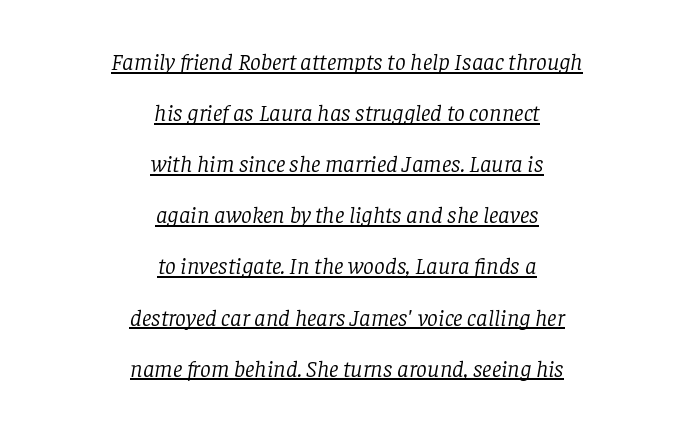
Q: Is the text bold? A: No.
Q: Is the text italic (slanted)? A: Yes, it leans right by about 8 degrees.
Q: Is the text underlined? A: Yes.
Q: How is the paragraph aligned? A: Centered.
Q: Is the spacing between letters normal or unusually wide? A: Normal.
Q: Is the spacing between lines tight, normal or loose? A: Loose.
